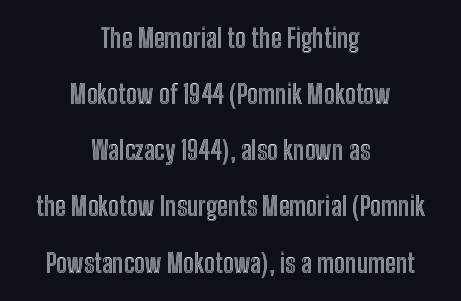
{"italic": "no", "underline": "no", "align": "center", "line_spacing": "loose", "line_spacing_ratio": 2.16, "letter_spacing": "normal", "letter_spacing_em": 0.0, "glyph_px": 26}
